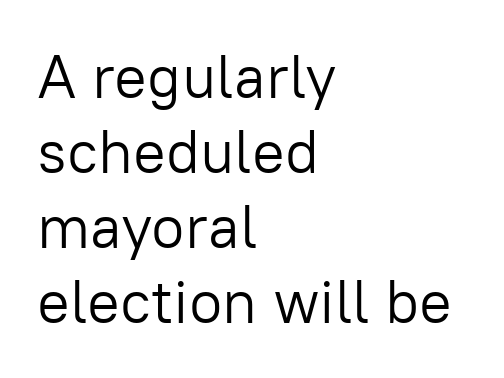
Rule under the text: the space is simply empty. The ragged edge is on the right, which tells us the setting is flush left. What kind of face is this? One without serifs — a sans. Weight: in the light-to-regular range. A typesetter would call this proportional, since set widths differ per character.
